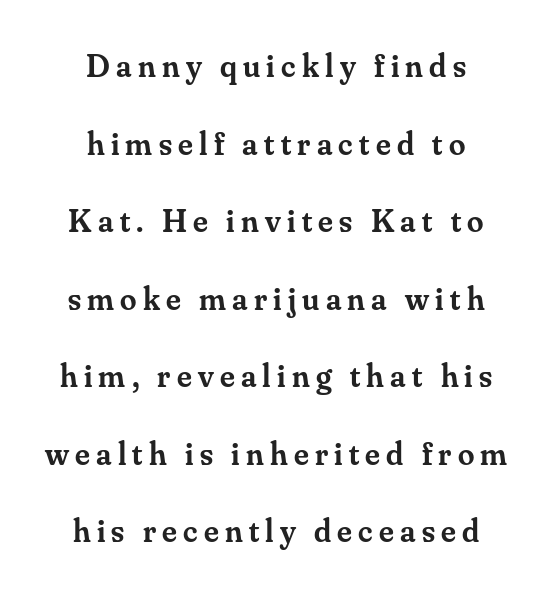
Q: Is the text bold? A: Semi-bold.
Q: Is the text italic (slanted)? A: No, it is upright.
Q: Is the typeface a serif or a sans-serif typeface? A: Serif.
Q: Is the text underlined? A: No.
Q: How is the paragraph aligned? A: Centered.
Q: Is the spacing between lines tight, normal or loose? A: Loose.
Q: Width (condensed, normal, or wide)? A: Normal.
Q: Stroke contrast? A: Medium.
Q: x-height? A: Small.
Q: Monospaced? A: No.
